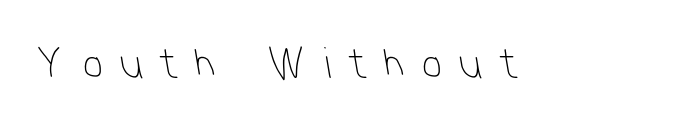
The image shows 46 px thin, condensed sans-serif type; set unusually wide letter spacing (+0.37 em), not underlined; low stroke contrast and a medium x-height.
